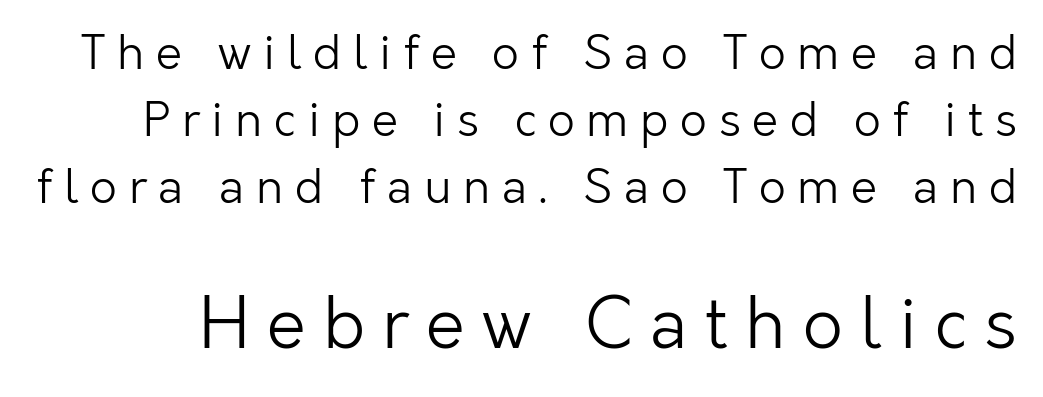
The image shows 70 px light sans-serif type, upright; set normal line spacing (1.43x), unusually wide letter spacing (+0.25 em), not underlined; the second (bottom) block is 1.49x larger; low stroke contrast and a medium x-height.
